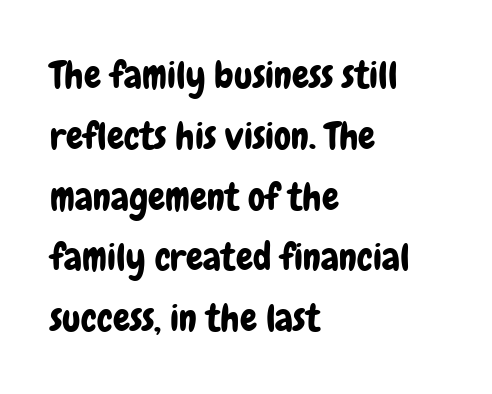
{"serif": "no", "italic": "no", "width": "condensed", "stroke_contrast": "low", "x_height": "medium", "monospaced": "no", "underline": "no", "align": "left", "line_spacing": "normal", "line_spacing_ratio": 1.6, "letter_spacing": "normal", "letter_spacing_em": 0.0, "glyph_px": 38}
